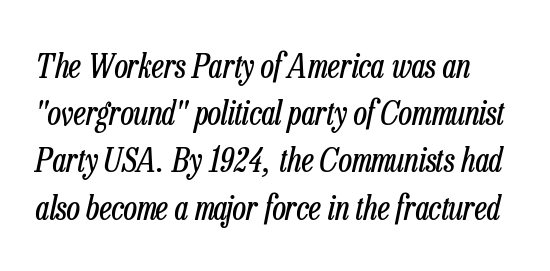
The image shows 33 px regular-weight, condensed type, italic (leaning right); set normal line spacing (1.43x), normal letter spacing, not underlined; low stroke contrast and a medium x-height.
